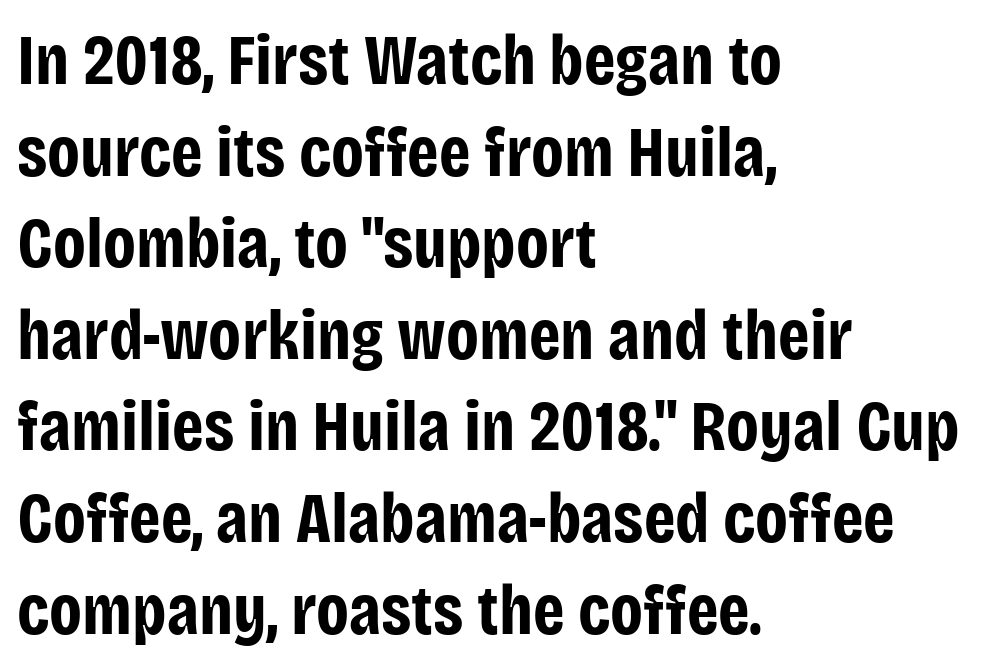
The image shows 71 px bold, condensed sans-serif type, upright; set left-aligned, normal line spacing (1.29x), normal letter spacing, not underlined; low stroke contrast and a large x-height.
